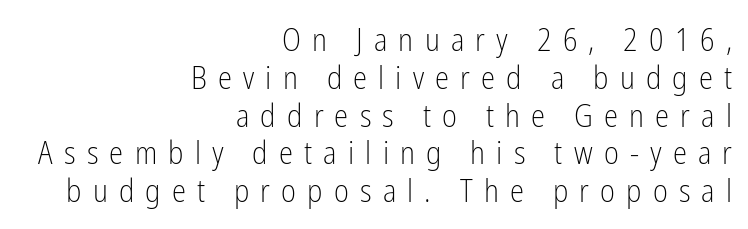
{"serif": "no", "italic": "no", "bold": "no", "weight": "light", "width": "condensed", "stroke_contrast": "low", "x_height": "medium", "monospaced": "no", "underline": "no", "align": "right", "line_spacing_ratio": 1.18, "letter_spacing": "wide", "letter_spacing_em": 0.35, "glyph_px": 32}
